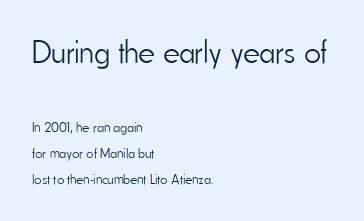
{"serif": "no", "italic": "no", "bold": "no", "weight": "light", "width": "condensed", "stroke_contrast": "low", "x_height": "small", "monospaced": "no", "underline": "no", "align": "left", "line_spacing_ratio": 1.88, "letter_spacing": "normal", "letter_spacing_em": 0.0, "larger_block": "first", "size_ratio": 2.29, "glyph_px": 32}
